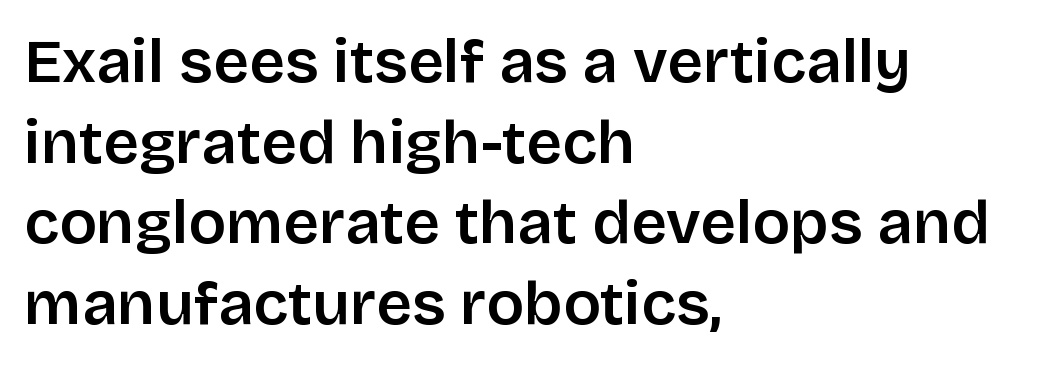
The image shows 62 px semibold sans-serif type, upright; set left-aligned, normal line spacing (1.3x), normal letter spacing, not underlined; low stroke contrast and a large x-height.
